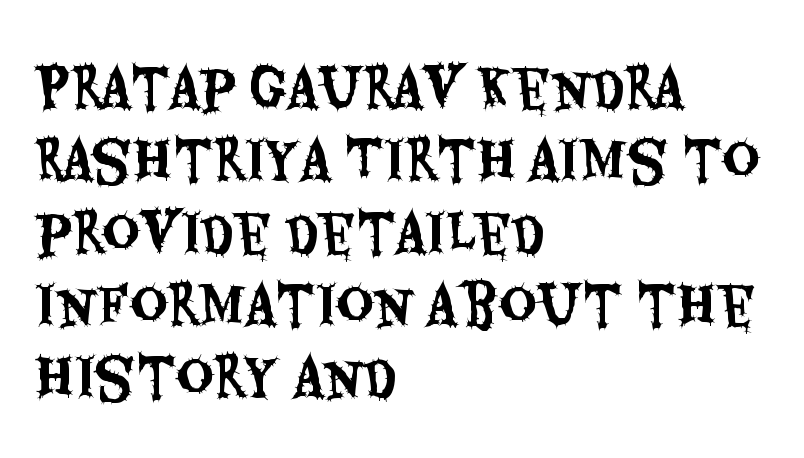
Q: Is the text italic (slanted)? A: No, it is upright.
Q: Is the typeface a serif or a sans-serif typeface? A: Sans-serif.
Q: Is the text underlined? A: No.
Q: How is the paragraph aligned? A: Left-aligned.
Q: Is the spacing between letters normal or unusually wide? A: Normal.
Q: Is the spacing between lines tight, normal or loose? A: Normal.
Q: Width (condensed, normal, or wide)? A: Condensed.
Q: Stroke contrast? A: Medium.
Q: x-height? A: Large.
Q: Monospaced? A: No.
